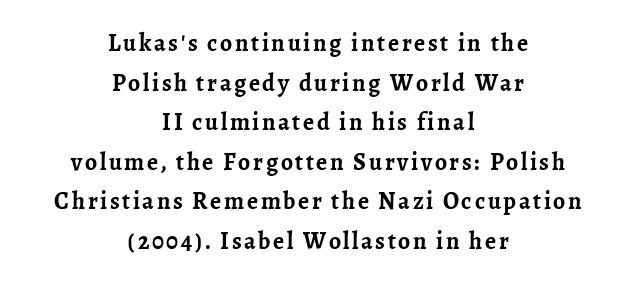
The leading is moderate, giving the passage an even texture. Teacher's note: observe the equal gaps on both sides — that is centered alignment. Descender tails drop into unmarked territory. Strokes here are thick enough to call this a true bold.
